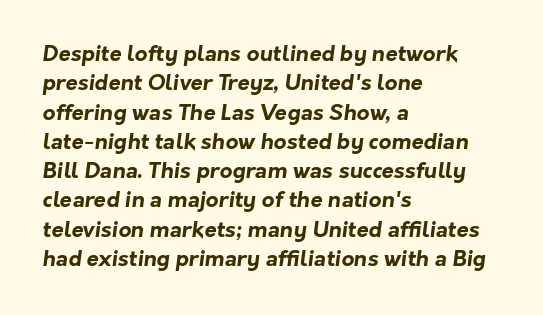
Regarding leading, the lines here are spaced in the standard way. One-word summary of the alignment: left. Honestly, the letter spacing is just normal — you wouldn't notice it. Clear beneath every line of the passage.
